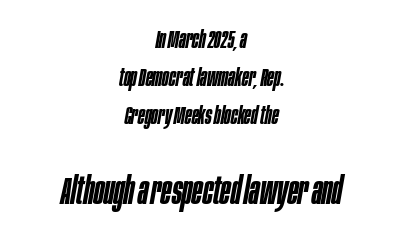
{"italic": "yes", "lean": "right", "slant_degrees": 10, "bold": "semi", "weight": "semibold", "width": "condensed", "stroke_contrast": "low", "x_height": "large", "monospaced": "no", "underline": "no", "align": "center", "line_spacing": "normal", "line_spacing_ratio": 1.53, "letter_spacing": "normal", "letter_spacing_em": 0.0, "larger_block": "second", "size_ratio": 1.52, "glyph_px": 38}
